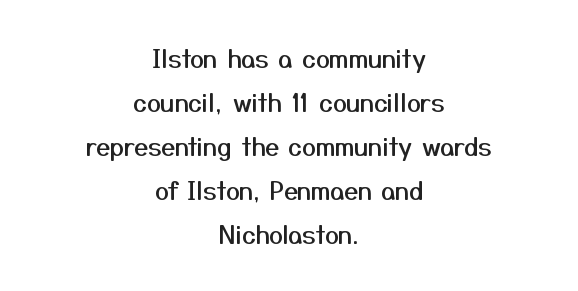
Posture: straight, roman, zero tilt. Notice how the passage keeps no hard edge, just a central spine. Nobody drew a line under any word here. Tracking value appears to be zero — textbook default spacing.
